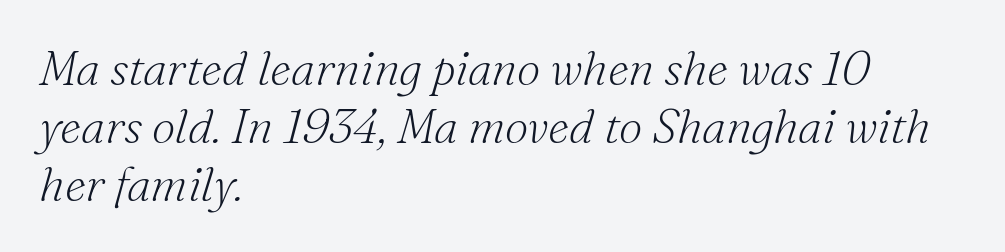
{"serif": "yes", "italic": "yes", "lean": "right", "slant_degrees": 16, "bold": "no", "weight": "light", "width": "normal", "stroke_contrast": "medium", "x_height": "small", "monospaced": "no", "underline": "no", "align": "left", "line_spacing_ratio": 1.23, "letter_spacing": "normal", "letter_spacing_em": 0.0, "glyph_px": 47}
